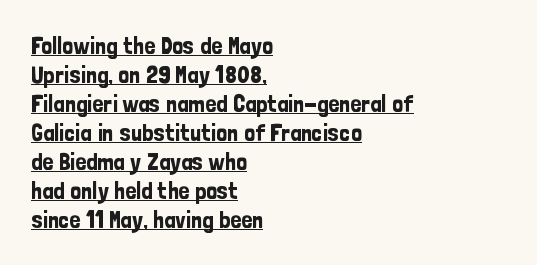
{"italic": "no", "underline": "yes", "align": "left", "line_spacing_ratio": 1.21, "letter_spacing": "normal", "letter_spacing_em": 0.0, "glyph_px": 24}
